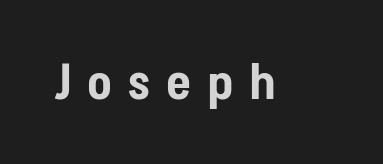
The image shows 48 px condensed sans-serif type, upright; set unusually wide letter spacing (+0.36 em), not underlined; low stroke contrast and a medium x-height.
